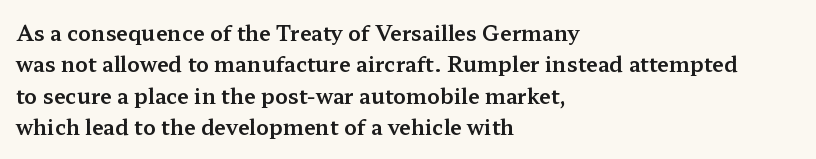
Q: Is the text italic (slanted)? A: No, it is upright.
Q: Is the text underlined? A: No.
Q: How is the paragraph aligned? A: Left-aligned.
Q: Is the spacing between letters normal or unusually wide? A: Normal.
Q: Is the spacing between lines tight, normal or loose? A: Normal.
